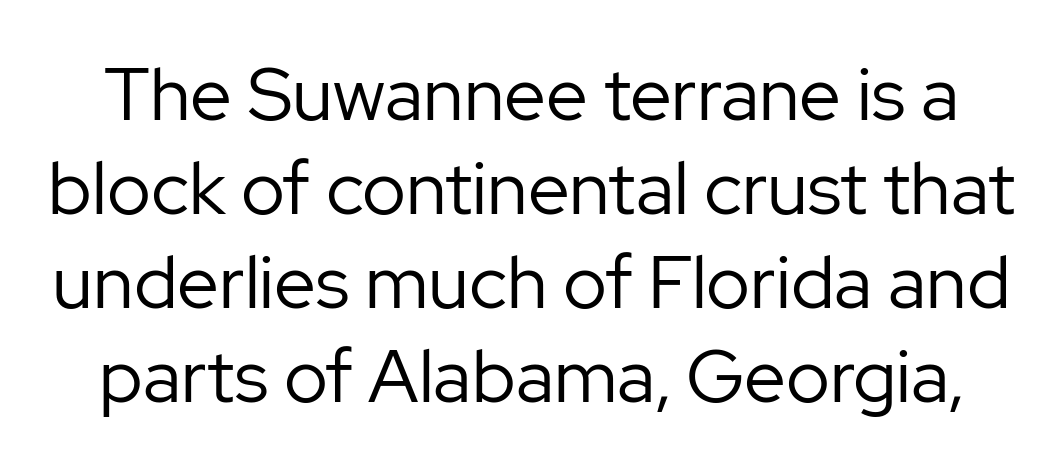
The image shows 74 px regular-weight sans-serif type, upright; set normal line spacing (1.27x), normal letter spacing, not underlined; low stroke contrast and a medium x-height.
